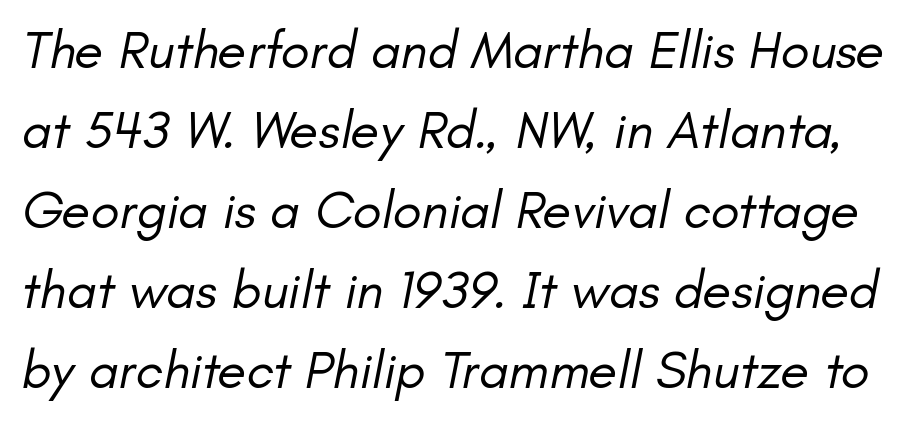
The image shows 53 px regular-weight type, italic (leaning right); set normal line spacing (1.51x), normal letter spacing, not underlined; low stroke contrast and a small x-height.
